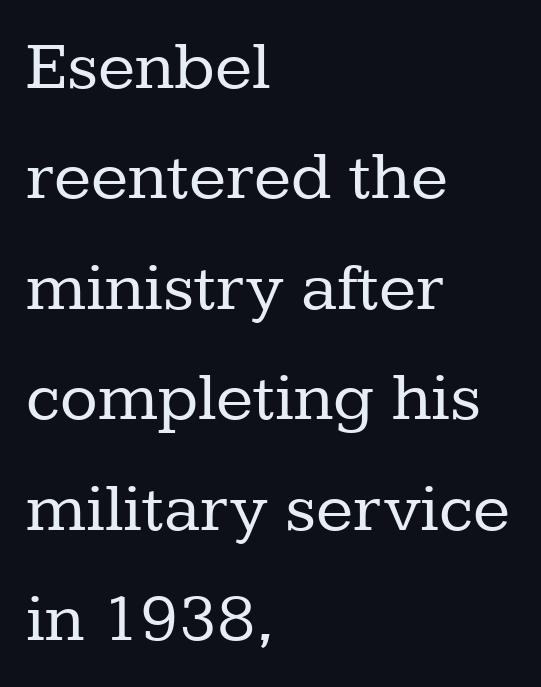
Q: Is the text bold? A: No.
Q: Is the text italic (slanted)? A: No, it is upright.
Q: Is the typeface a serif or a sans-serif typeface? A: Serif.
Q: Is the text underlined? A: No.
Q: How is the paragraph aligned? A: Left-aligned.
Q: Is the spacing between letters normal or unusually wide? A: Normal.
Q: Is the spacing between lines tight, normal or loose? A: Normal.
Q: Width (condensed, normal, or wide)? A: Normal.
Q: Stroke contrast? A: Low.
Q: x-height? A: Medium.
Q: Monospaced? A: No.
